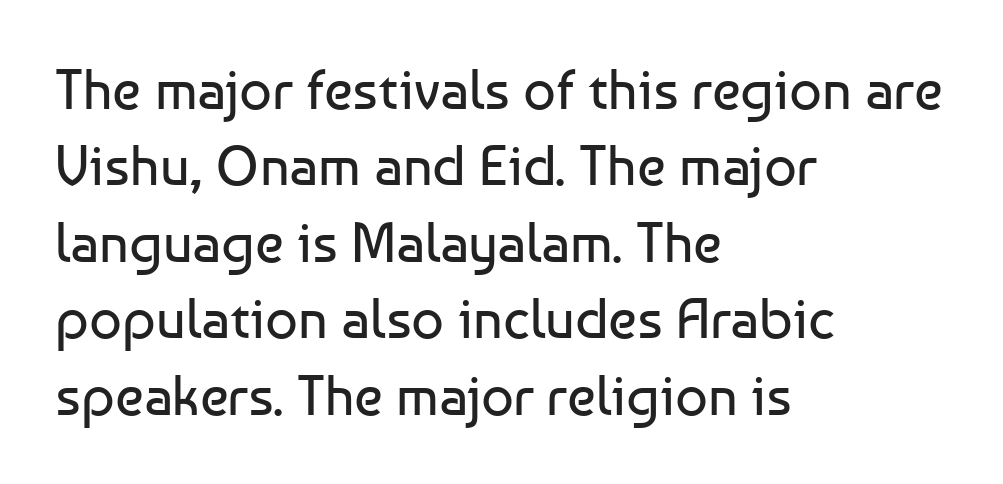
The face used here is proportionally spaced, like ordinary book or web type. Reading down the block, your eye returns to a fixed left position each line. Each new line begins a customary step beneath the previous one. This sample uses a sans-serif face. Default kerning and tracking; the words read as compact shapes.
